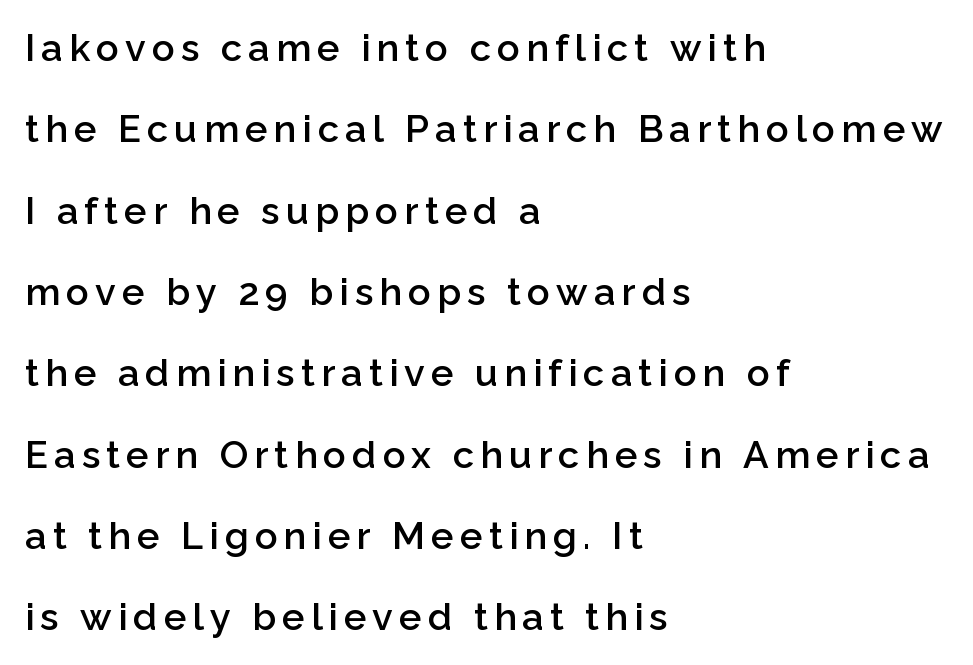
Q: Is the text bold? A: Semi-bold.
Q: Is the text italic (slanted)? A: No, it is upright.
Q: Is the typeface a serif or a sans-serif typeface? A: Sans-serif.
Q: Is the text underlined? A: No.
Q: How is the paragraph aligned? A: Left-aligned.
Q: Is the spacing between lines tight, normal or loose? A: Loose.
Q: Width (condensed, normal, or wide)? A: Normal.
Q: Stroke contrast? A: Low.
Q: x-height? A: Medium.
Q: Monospaced? A: No.
